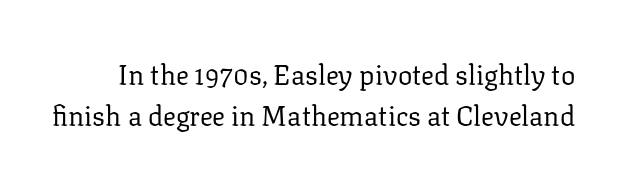
These lines sit exactly where default settings would place them. Rule under the text: the space is simply empty. A typesetter would call this zero additional tracking. Designer's note — italics off, roman on. The cut favours lightness, reaching ordinary text weight at its darkest.
